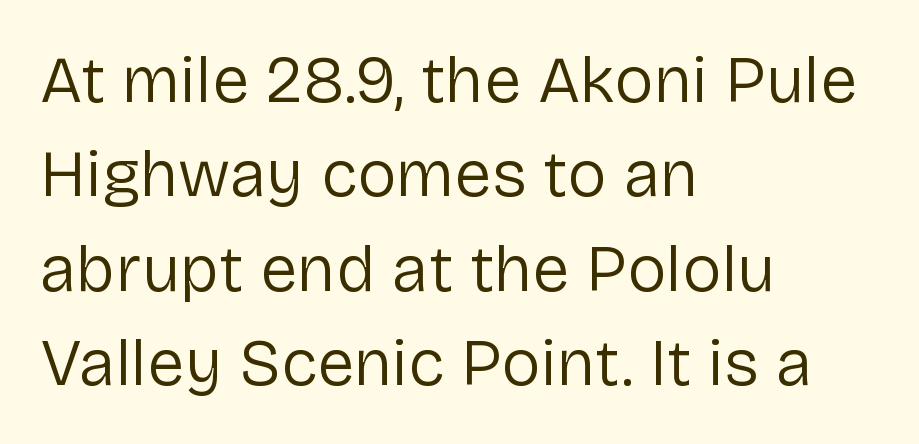
Q: Is the text bold? A: No.
Q: Is the text italic (slanted)? A: No, it is upright.
Q: Is the typeface a serif or a sans-serif typeface? A: Sans-serif.
Q: Is the text underlined? A: No.
Q: How is the paragraph aligned? A: Left-aligned.
Q: Is the spacing between letters normal or unusually wide? A: Normal.
Q: Is the spacing between lines tight, normal or loose? A: Normal.
Q: Width (condensed, normal, or wide)? A: Normal.
Q: Stroke contrast? A: Low.
Q: x-height? A: Medium.
Q: Monospaced? A: No.
